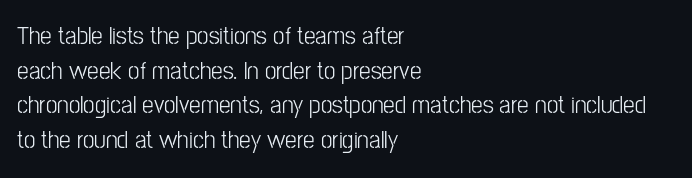
Q: Is the text bold? A: No.
Q: Is the text italic (slanted)? A: No, it is upright.
Q: Is the text underlined? A: No.
Q: How is the paragraph aligned? A: Left-aligned.
Q: Is the spacing between letters normal or unusually wide? A: Normal.
Q: Is the spacing between lines tight, normal or loose? A: Normal.
